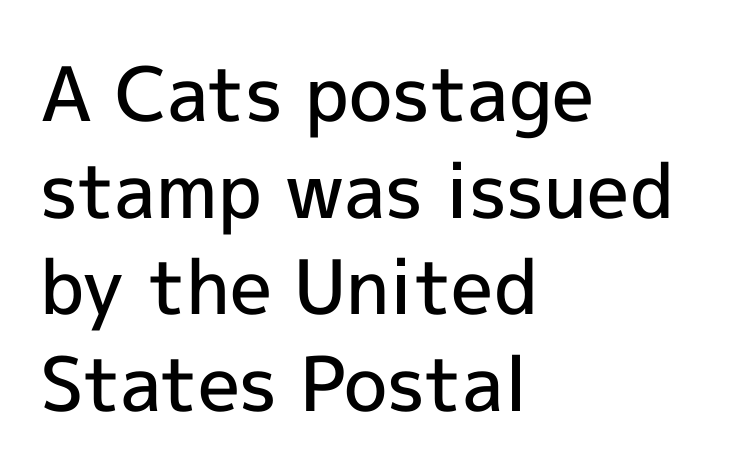
{"serif": "no", "italic": "no", "bold": "semi", "weight": "semibold", "width": "normal", "x_height": "medium", "monospaced": "no", "underline": "no", "align": "left", "line_spacing": "normal", "line_spacing_ratio": 1.29, "letter_spacing": "normal", "letter_spacing_em": 0.0, "glyph_px": 75}
